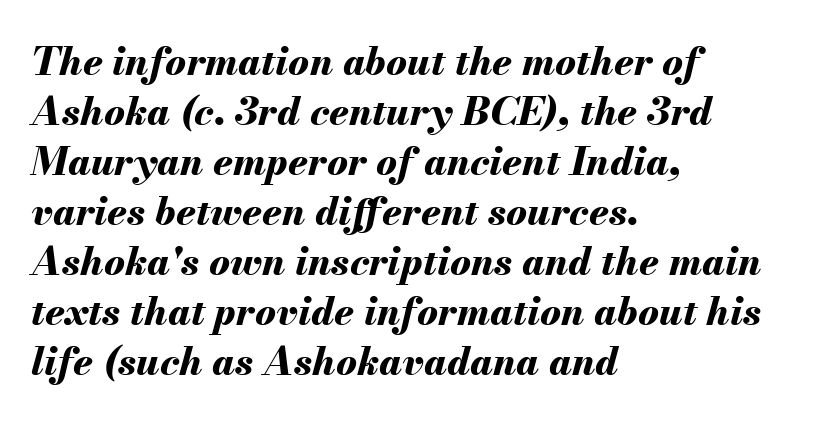
The image shows 39 px bold type, italic (leaning right); set left-aligned, normal line spacing (1.28x), normal letter spacing, not underlined; medium stroke contrast and a small x-height.
